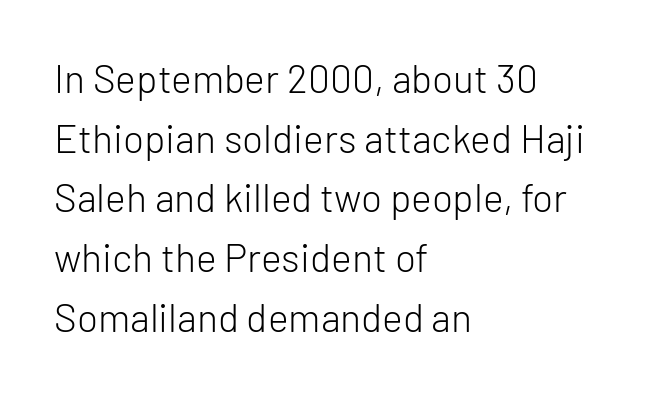
{"serif": "no", "italic": "no", "bold": "no", "weight": "light", "width": "normal", "stroke_contrast": "low", "x_height": "medium", "monospaced": "no", "underline": "no", "align": "left", "line_spacing": "normal", "line_spacing_ratio": 1.53, "letter_spacing": "normal", "letter_spacing_em": 0.0, "glyph_px": 39}
